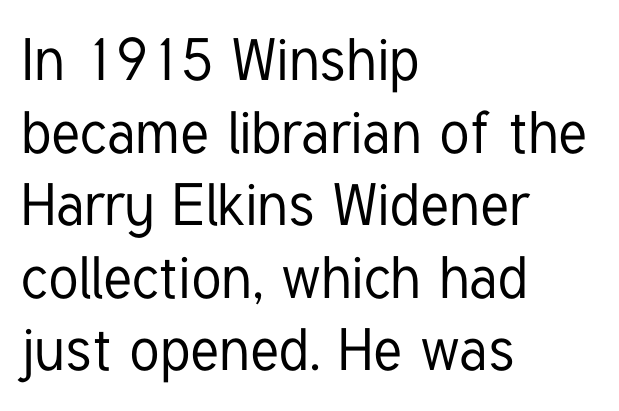
{"serif": "no", "italic": "no", "width": "condensed", "stroke_contrast": "low", "x_height": "medium", "monospaced": "no", "underline": "no", "align": "left", "line_spacing_ratio": 1.23, "letter_spacing": "normal", "letter_spacing_em": 0.0, "glyph_px": 59}
